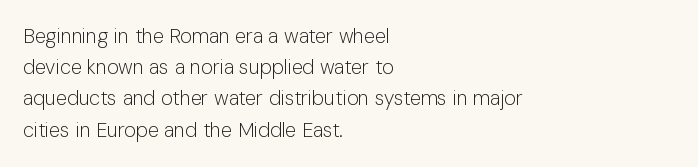
{"italic": "no", "bold": "no", "underline": "no", "align": "left", "line_spacing": "normal", "line_spacing_ratio": 1.56, "letter_spacing": "normal", "letter_spacing_em": 0.0, "glyph_px": 20}
